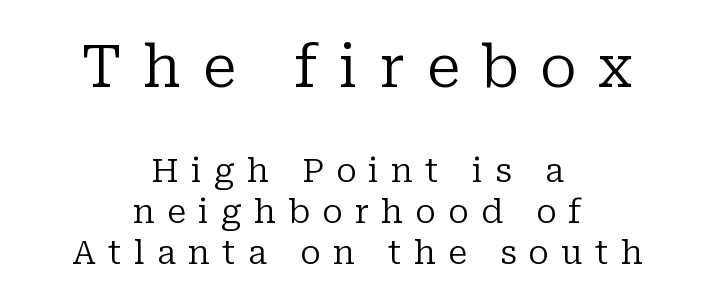
The image shows 58 px regular-weight serif type, upright; set centered, line spacing 1.24x, unusually wide letter spacing (+0.37 em), not underlined; the first (top) block is 1.76x larger; low stroke contrast and a medium x-height.
